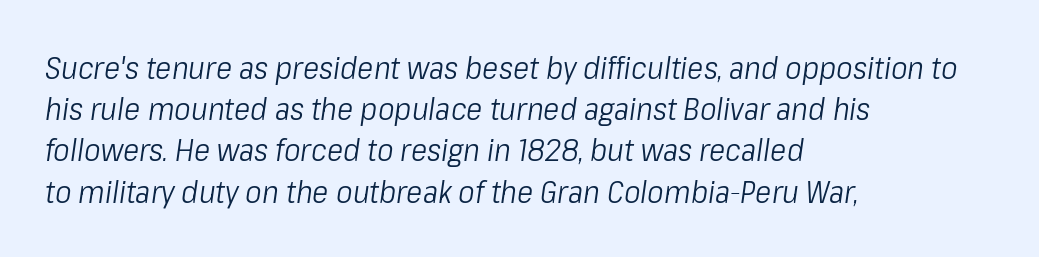
The image shows 31 px light, condensed type, italic (leaning right); set left-aligned, normal line spacing (1.33x), normal letter spacing, not underlined; low stroke contrast and a medium x-height.
